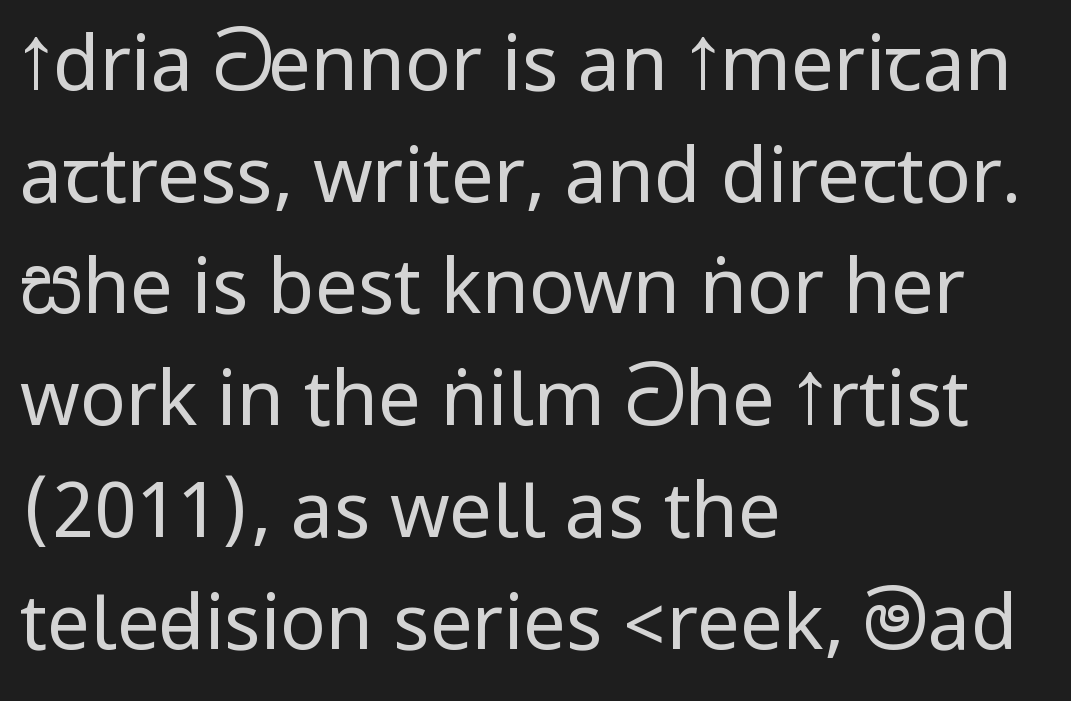
{"serif": "no", "italic": "no", "bold": "no", "weight": "regular", "width": "condensed", "stroke_contrast": "low", "underline": "no", "align": "left", "line_spacing": "normal", "line_spacing_ratio": 1.47, "letter_spacing": "normal", "letter_spacing_em": 0.0, "glyph_px": 76}
